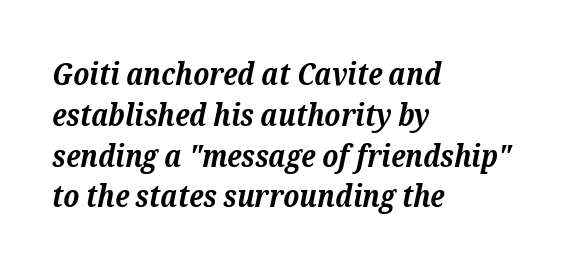
Heavy-handed strokes throughout: this text is bold. Type without underlining. The text carries the slant typical of an italic or oblique font. The face used here is seriffed, in the tradition of book romans. The gaps between neighbouring characters are ordinary and unremarkable.
